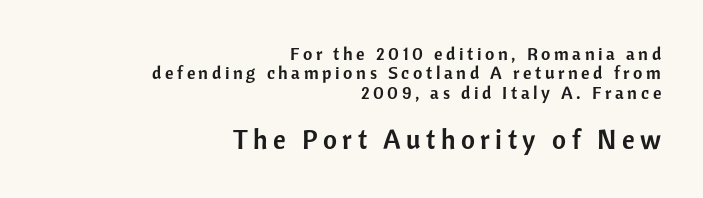
Compare the two chunks: the lower has the greater cap height. Here the glyphs are tracked loosely, breaking word shapes into spaced letters. The gap between lines stays unmarked. If you measured baseline to baseline, you'd find a short distance. The axis of the letterforms is exactly vertical.
